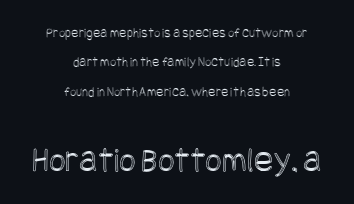
Where is the straight margin? There isn't one; the lines are centered. Posture: upright roman. The baseline area is clear. If you measured baseline to baseline, you'd find a long distance. This layout puts the modest block above and the oversized block below.
